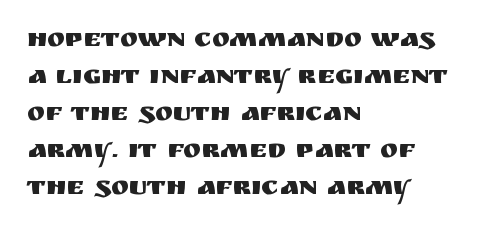
The image shows 27 px text type, upright; set left-aligned, normal line spacing (1.37x), normal letter spacing, not underlined.
